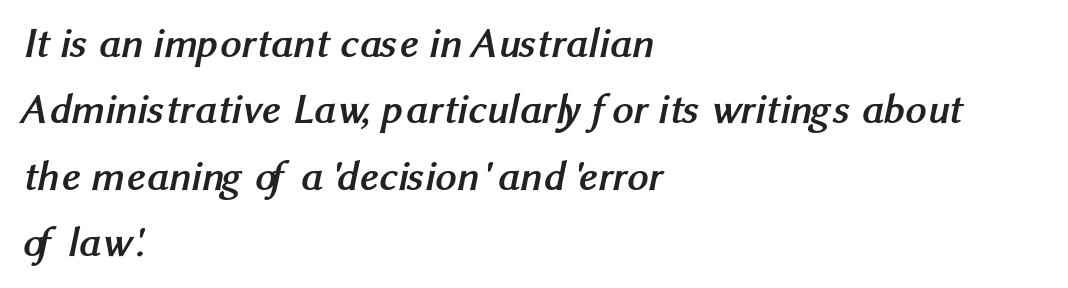
Q: Is the text bold? A: Yes.
Q: Is the typeface a serif or a sans-serif typeface? A: Sans-serif.
Q: Is the text underlined? A: No.
Q: How is the paragraph aligned? A: Left-aligned.
Q: Is the spacing between letters normal or unusually wide? A: Normal.
Q: Is the spacing between lines tight, normal or loose? A: Normal.
Q: Width (condensed, normal, or wide)? A: Normal.
Q: Stroke contrast? A: Medium.
Q: x-height? A: Medium.
Q: Monospaced? A: No.
